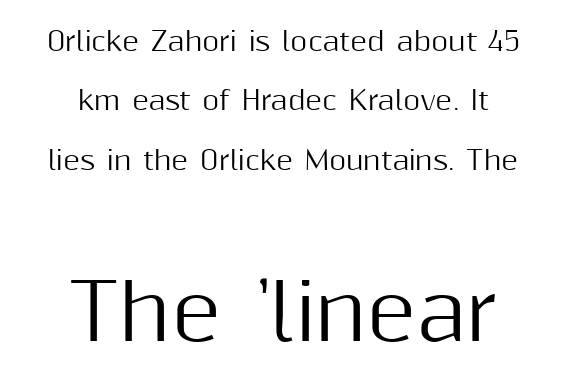
{"serif": "no", "italic": "no", "width": "normal", "stroke_contrast": "medium", "x_height": "medium", "monospaced": "no", "underline": "no", "align": "center", "line_spacing": "loose", "line_spacing_ratio": 2.28, "letter_spacing": "normal", "letter_spacing_em": 0.0, "larger_block": "second", "size_ratio": 2.96, "glyph_px": 77}
